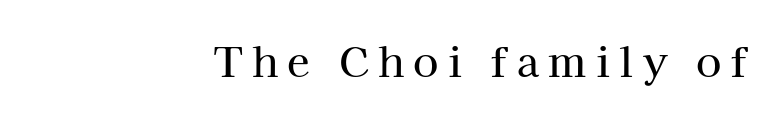
The image shows 41 px serif type, upright; set right-aligned, unusually wide letter spacing (+0.23 em), not underlined; high stroke contrast and a medium x-height.
